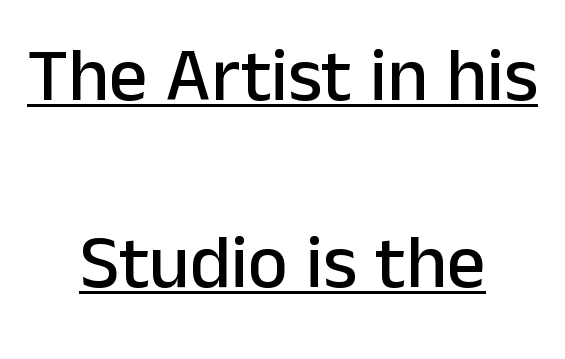
Q: Is the text italic (slanted)? A: No, it is upright.
Q: Is the typeface a serif or a sans-serif typeface? A: Sans-serif.
Q: Is the text underlined? A: Yes.
Q: How is the paragraph aligned? A: Centered.
Q: Is the spacing between letters normal or unusually wide? A: Normal.
Q: Is the spacing between lines tight, normal or loose? A: Loose.
Q: Width (condensed, normal, or wide)? A: Normal.
Q: Stroke contrast? A: Low.
Q: x-height? A: Medium.
Q: Monospaced? A: No.
